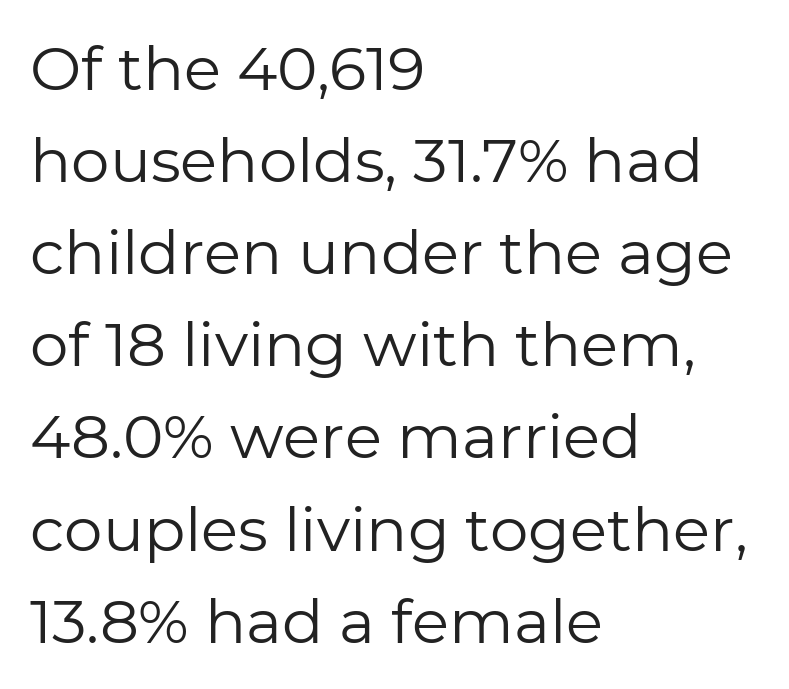
Typographically, this falls in the sans-serif category. The typeface has the unassuming heft of standard copy or less. Reading down the column, the eye jumps a familiar distance to each next line. The letterforms sit shoulder to shoulder at normal distance.
